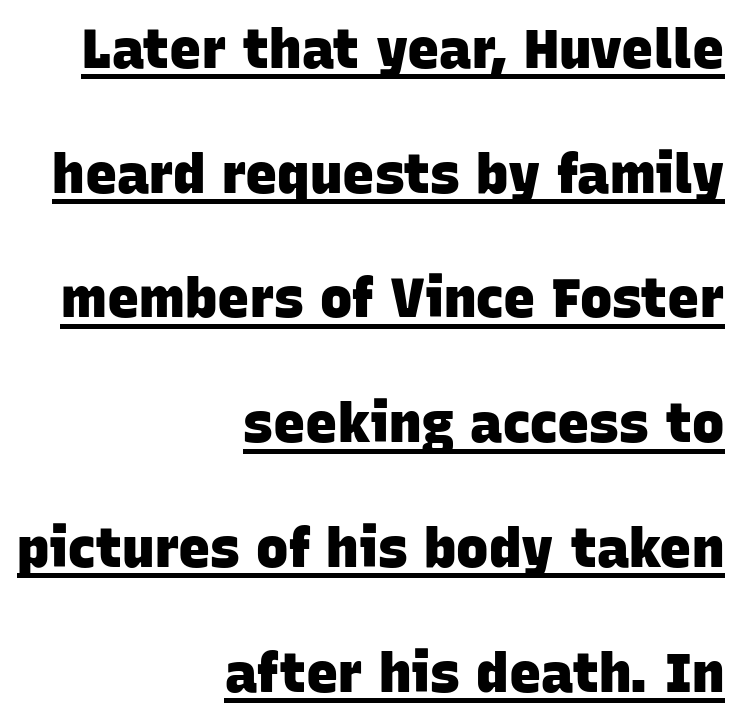
The image shows 54 px heavy sans-serif type; set right-aligned, loose line spacing (2.31x), normal letter spacing, underlined; low stroke contrast and a large x-height.
